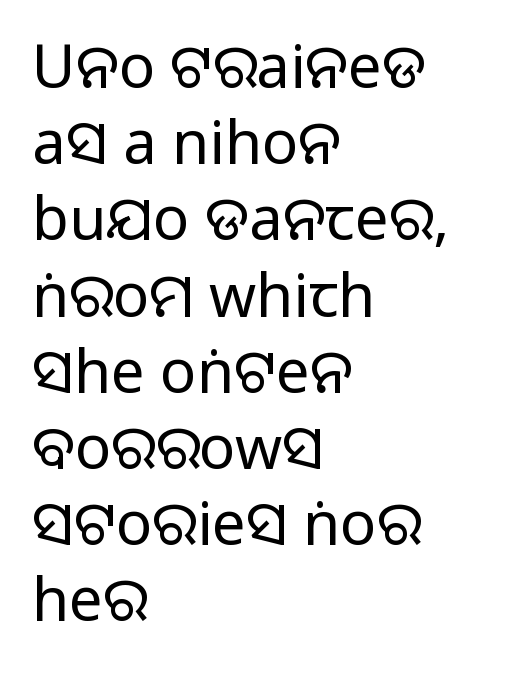
The image shows 60 px regular-weight sans-serif type, upright; set left-aligned, normal line spacing (1.27x), normal letter spacing, not underlined; low stroke contrast and a large x-height.
